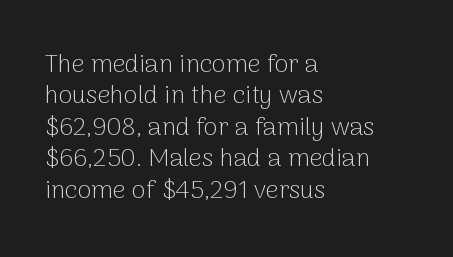
The image shows 25 px text type, upright; set left-aligned, normal line spacing (1.26x), normal letter spacing, not underlined.
